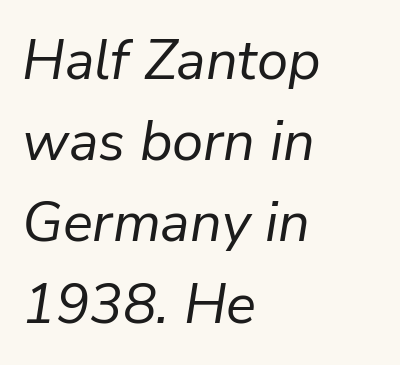
Q: Is the text bold? A: No.
Q: Is the text italic (slanted)? A: Yes, it leans right by about 9 degrees.
Q: Is the text underlined? A: No.
Q: How is the paragraph aligned? A: Left-aligned.
Q: Is the spacing between letters normal or unusually wide? A: Normal.
Q: Is the spacing between lines tight, normal or loose? A: Normal.
Q: Width (condensed, normal, or wide)? A: Normal.
Q: Stroke contrast? A: Low.
Q: x-height? A: Medium.
Q: Monospaced? A: No.
